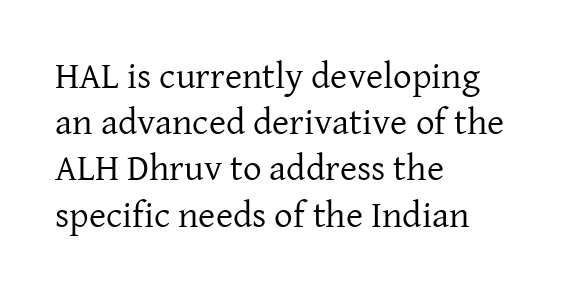
{"serif": "yes", "italic": "no", "bold": "no", "weight": "regular", "width": "normal", "stroke_contrast": "low", "x_height": "medium", "monospaced": "no", "underline": "no", "align": "left", "line_spacing": "normal", "line_spacing_ratio": 1.25, "letter_spacing": "normal", "letter_spacing_em": 0.0, "glyph_px": 37}
